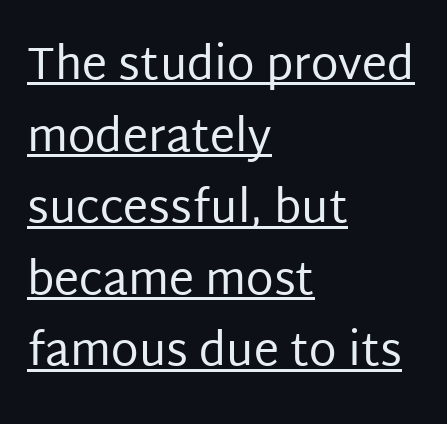
Q: Is the text bold? A: No.
Q: Is the text italic (slanted)? A: No, it is upright.
Q: Is the typeface a serif or a sans-serif typeface? A: Sans-serif.
Q: Is the text underlined? A: Yes.
Q: How is the paragraph aligned? A: Left-aligned.
Q: Is the spacing between letters normal or unusually wide? A: Normal.
Q: Is the spacing between lines tight, normal or loose? A: Normal.
Q: Width (condensed, normal, or wide)? A: Normal.
Q: Stroke contrast? A: Low.
Q: x-height? A: Large.
Q: Monospaced? A: No.
